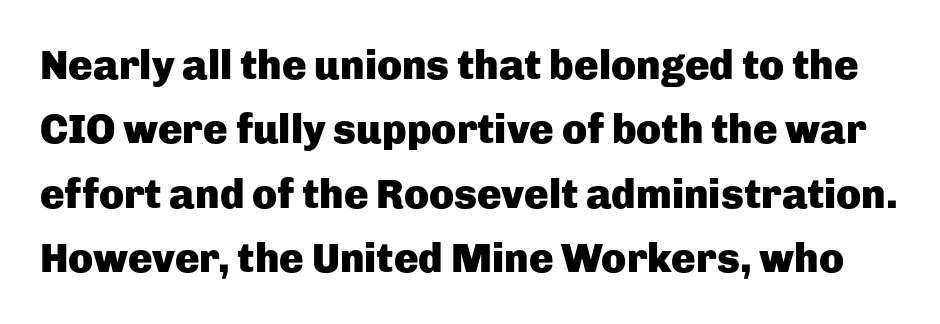
The image shows 41 px heavy sans-serif type, upright; set normal line spacing (1.57x), normal letter spacing, not underlined; low stroke contrast and a medium x-height.
